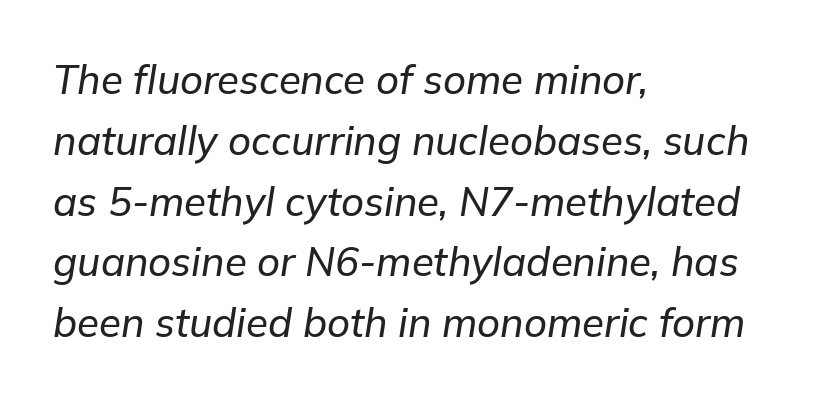
{"italic": "yes", "lean": "right", "slant_degrees": 9, "width": "normal", "stroke_contrast": "low", "x_height": "medium", "monospaced": "no", "underline": "no", "align": "left", "line_spacing": "normal", "line_spacing_ratio": 1.52, "letter_spacing": "normal", "letter_spacing_em": 0.0, "glyph_px": 40}
